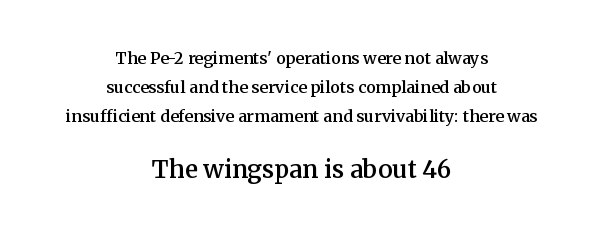
The image shows 24 px text type, upright; set centered, line spacing 1.81x, normal letter spacing, not underlined; the second (bottom) block is 1.5x larger.
